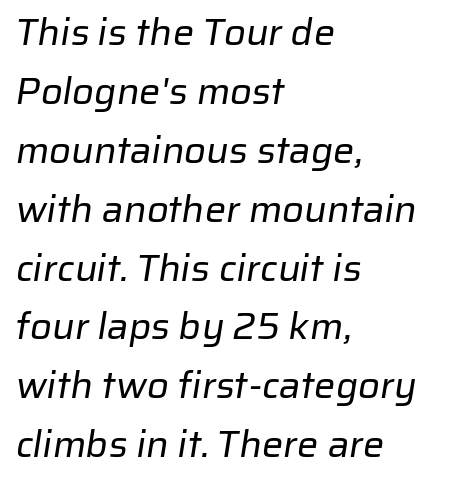
Q: Is the text bold? A: No.
Q: Is the typeface a serif or a sans-serif typeface? A: Sans-serif.
Q: Is the text underlined? A: No.
Q: How is the paragraph aligned? A: Left-aligned.
Q: Is the spacing between letters normal or unusually wide? A: Normal.
Q: Is the spacing between lines tight, normal or loose? A: Normal.
Q: Width (condensed, normal, or wide)? A: Normal.
Q: Stroke contrast? A: Low.
Q: x-height? A: Medium.
Q: Monospaced? A: No.
